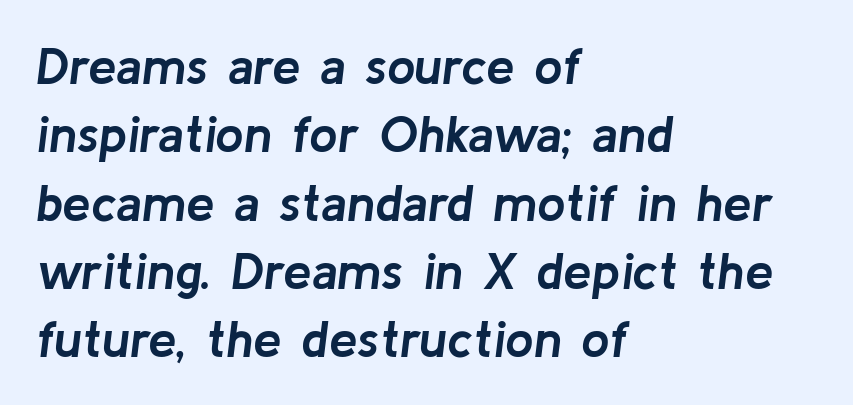
Posture: slanted. All the whitespace from short lines collects on the right. Baseline-to-baseline distance is the conventional proportion of letter height. Bold? Absolutely — the strokes are thick and heavy. The passage shown is typed in a proportional face where columns would drift. Clear beneath every line of the passage.
